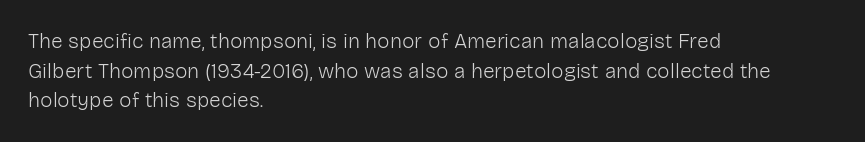
The image shows 21 px text type, upright; set left-aligned, normal line spacing (1.41x), normal letter spacing, not underlined.
